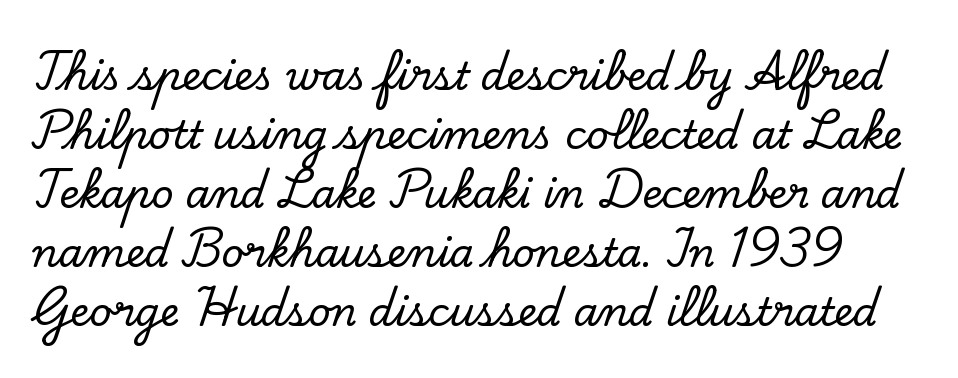
The image shows 39 px serif type; set normal line spacing (1.51x), normal letter spacing, not underlined; low stroke contrast and a small x-height.
